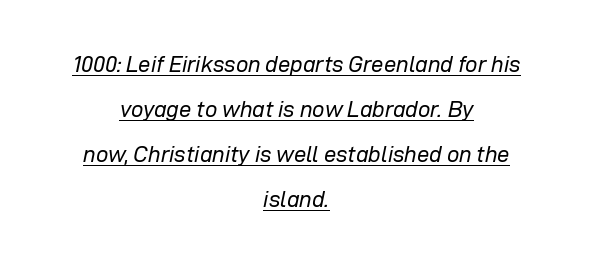
{"italic": "yes", "lean": "right", "slant_degrees": 12, "bold": "no", "underline": "yes", "align": "center", "line_spacing": "loose", "line_spacing_ratio": 2.05, "letter_spacing": "normal", "letter_spacing_em": 0.0, "glyph_px": 22}
